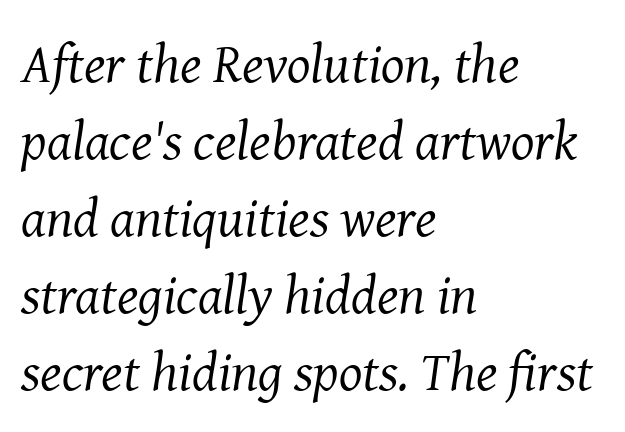
The image shows 55 px regular-weight serif type, italic (leaning right); set left-aligned, normal line spacing (1.4x), normal letter spacing, not underlined; medium stroke contrast and a medium x-height.
